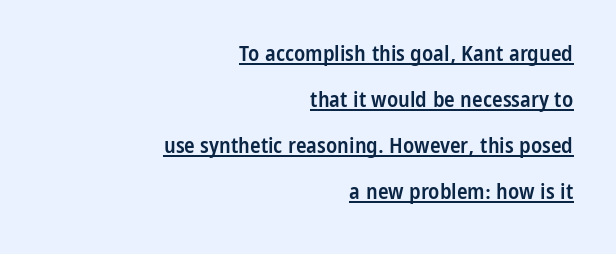
The image shows 22 px text type, upright; set right-aligned, loose line spacing (2.09x), normal letter spacing, underlined.
